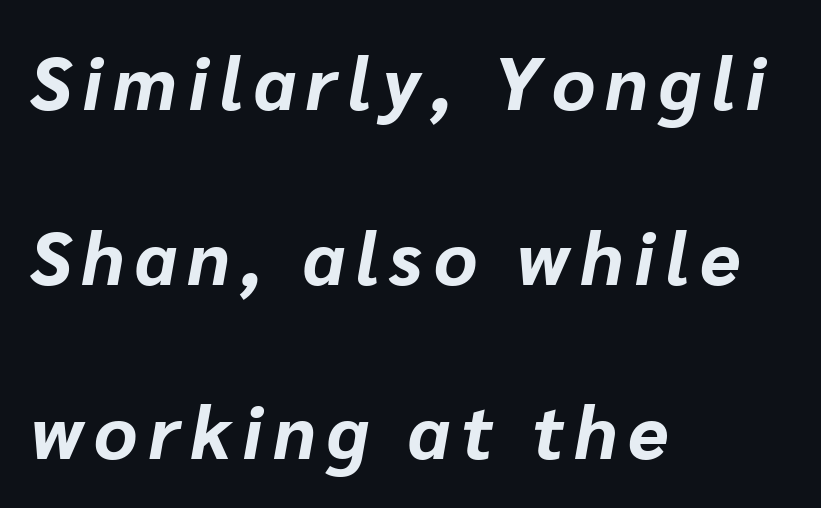
Q: Is the text bold? A: Yes.
Q: Is the text italic (slanted)? A: Yes, it leans right by about 10 degrees.
Q: Is the text underlined? A: No.
Q: How is the paragraph aligned? A: Left-aligned.
Q: Is the spacing between lines tight, normal or loose? A: Loose.
Q: Width (condensed, normal, or wide)? A: Normal.
Q: Stroke contrast? A: Low.
Q: x-height? A: Medium.
Q: Monospaced? A: No.
